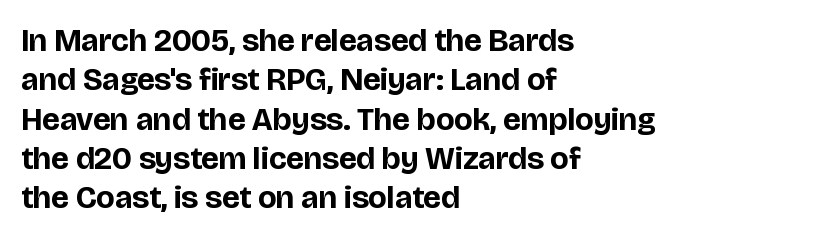
Q: Is the text bold? A: Yes.
Q: Is the text italic (slanted)? A: No, it is upright.
Q: Is the typeface a serif or a sans-serif typeface? A: Sans-serif.
Q: Is the text underlined? A: No.
Q: How is the paragraph aligned? A: Left-aligned.
Q: Is the spacing between letters normal or unusually wide? A: Normal.
Q: Width (condensed, normal, or wide)? A: Normal.
Q: Stroke contrast? A: Low.
Q: x-height? A: Large.
Q: Monospaced? A: No.
